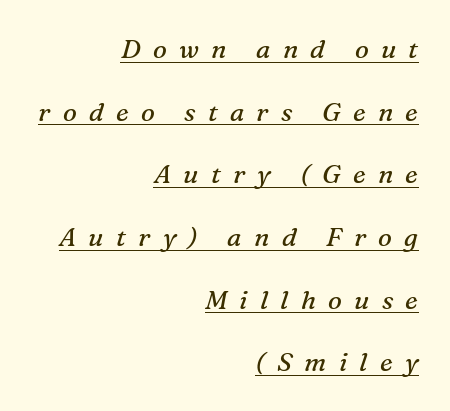
{"italic": "yes", "lean": "right", "slant_degrees": 16, "bold": "no", "underline": "yes", "align": "right", "line_spacing": "loose", "line_spacing_ratio": 2.41, "letter_spacing": "wide", "letter_spacing_em": 0.47, "glyph_px": 26}
